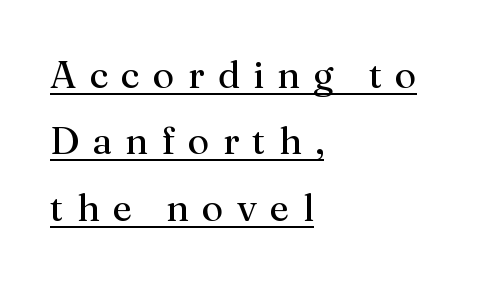
{"serif": "yes", "italic": "no", "bold": "no", "weight": "regular", "width": "normal", "stroke_contrast": "medium", "x_height": "medium", "monospaced": "no", "underline": "yes", "align": "left", "line_spacing_ratio": 1.75, "letter_spacing": "wide", "letter_spacing_em": 0.35, "glyph_px": 38}
